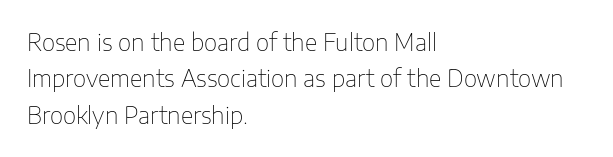
Q: Is the text bold? A: No.
Q: Is the text italic (slanted)? A: No, it is upright.
Q: Is the text underlined? A: No.
Q: How is the paragraph aligned? A: Left-aligned.
Q: Is the spacing between letters normal or unusually wide? A: Normal.
Q: Is the spacing between lines tight, normal or loose? A: Normal.
